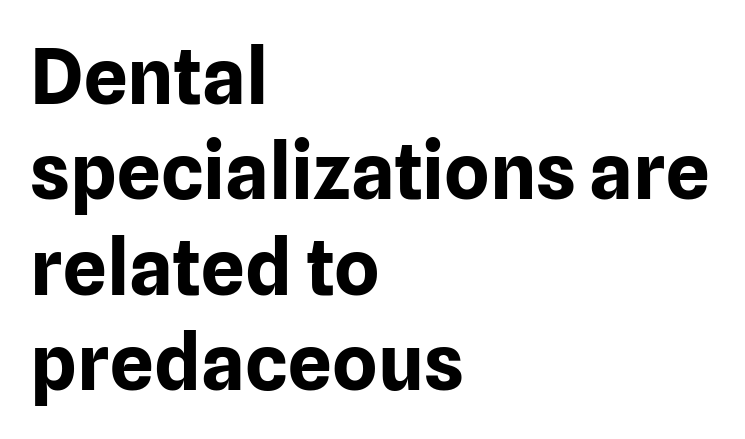
Characters follow at the spacing the type designer built in. Character widths vary here, with narrow letters taking less room than wide ones. Set as a true bold cut, around the 700 mark. Just letters on the line, the space beneath them empty. Vertical strokes here are truly vertical. The paragraph shown leans on its left margin.
